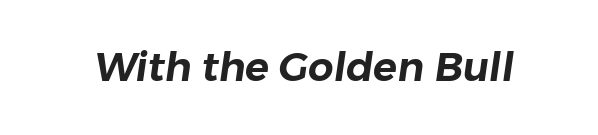
Q: Is the typeface a serif or a sans-serif typeface? A: Sans-serif.
Q: Is the text underlined? A: No.
Q: Is the spacing between letters normal or unusually wide? A: Normal.
Q: Width (condensed, normal, or wide)? A: Normal.
Q: Stroke contrast? A: Low.
Q: x-height? A: Medium.
Q: Monospaced? A: No.
